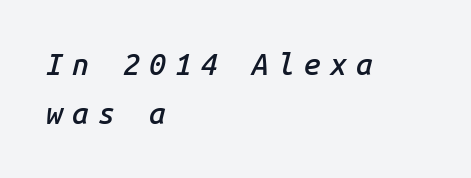
{"italic": "yes", "lean": "right", "slant_degrees": 14, "bold": "semi", "weight": "semibold", "width": "normal", "stroke_contrast": "low", "x_height": "medium", "monospaced": "yes", "underline": "no", "align": "left", "line_spacing": "normal", "line_spacing_ratio": 1.63, "letter_spacing": "wide", "letter_spacing_em": 0.3, "glyph_px": 30}
